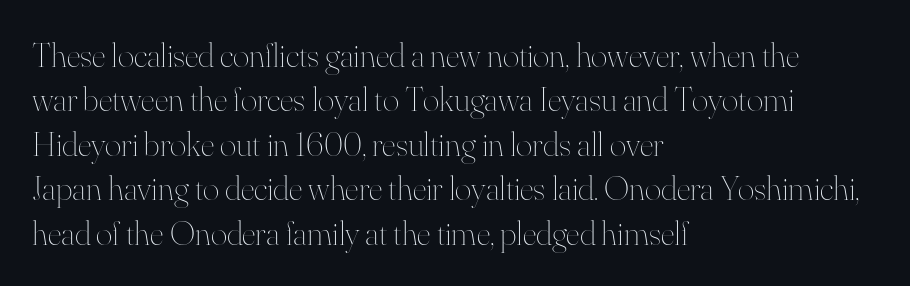
Line spacing here is normal. The zone under the glyphs is completely vacant. Character widths vary here, with narrow letters taking less room than wide ones. Weight class: somewhere from thin through regular.
